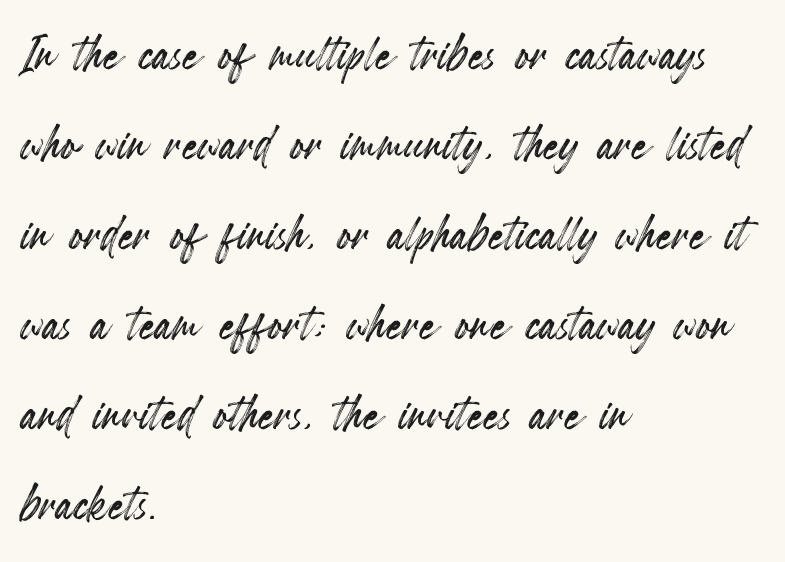
Q: Is the text italic (slanted)? A: Yes.
Q: Is the text underlined? A: No.
Q: How is the paragraph aligned? A: Left-aligned.
Q: Is the spacing between letters normal or unusually wide? A: Normal.
Q: Is the spacing between lines tight, normal or loose? A: Normal.
Q: Width (condensed, normal, or wide)? A: Condensed.
Q: x-height? A: Small.
Q: Monospaced? A: No.
